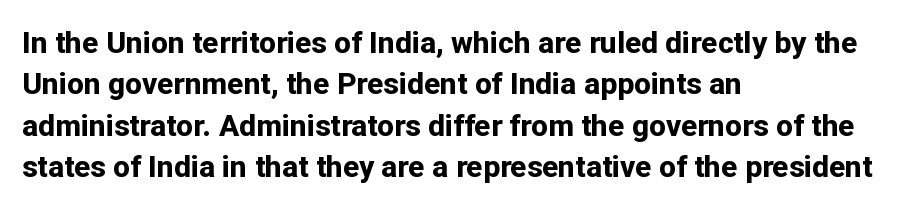
The image shows 30 px bold sans-serif type, upright; set left-aligned, normal line spacing (1.38x), normal letter spacing, not underlined; low stroke contrast and a medium x-height.
